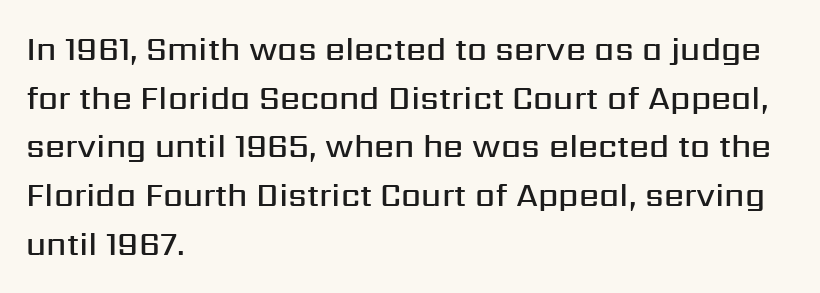
{"serif": "no", "italic": "no", "bold": "semi", "weight": "semibold", "width": "normal", "stroke_contrast": "medium", "x_height": "medium", "monospaced": "no", "underline": "no", "align": "left", "line_spacing": "normal", "line_spacing_ratio": 1.52, "letter_spacing": "normal", "letter_spacing_em": 0.0, "glyph_px": 32}
